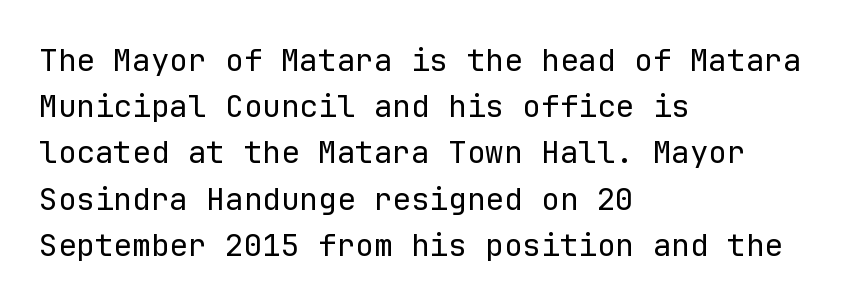
{"serif": "no", "italic": "no", "bold": "no", "weight": "regular", "width": "normal", "stroke_contrast": "low", "x_height": "medium", "monospaced": "yes", "underline": "no", "align": "left", "line_spacing": "normal", "line_spacing_ratio": 1.49, "letter_spacing": "normal", "letter_spacing_em": 0.0, "glyph_px": 31}
